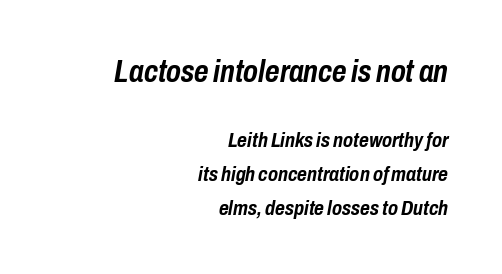
Q: Is the text bold? A: Yes.
Q: Is the text italic (slanted)? A: Yes, it leans right by about 10 degrees.
Q: Is the text underlined? A: No.
Q: How is the paragraph aligned? A: Right-aligned.
Q: Is the spacing between letters normal or unusually wide? A: Normal.
Q: Is the spacing between lines tight, normal or loose? A: Normal.
Q: Which block of text is set in a larger size, the first (top) or the second (bottom)? A: The first (top) one.
Q: Width (condensed, normal, or wide)? A: Condensed.
Q: Stroke contrast? A: Low.
Q: x-height? A: Medium.
Q: Monospaced? A: No.
